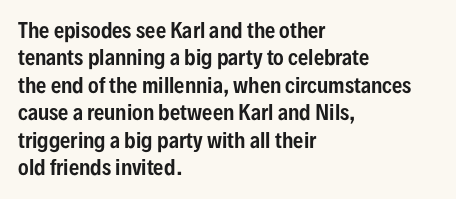
{"italic": "no", "underline": "no", "align": "left", "line_spacing": "normal", "line_spacing_ratio": 1.37, "letter_spacing": "normal", "letter_spacing_em": 0.0, "glyph_px": 20}
